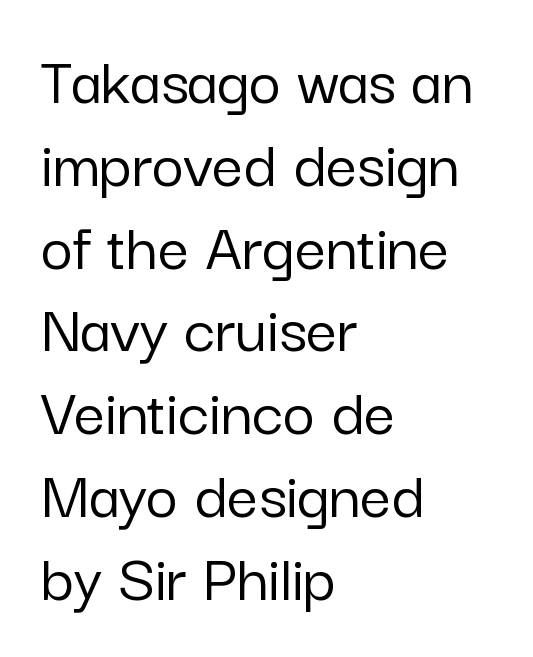
Q: Is the text italic (slanted)? A: No, it is upright.
Q: Is the typeface a serif or a sans-serif typeface? A: Sans-serif.
Q: Is the text underlined? A: No.
Q: How is the paragraph aligned? A: Left-aligned.
Q: Is the spacing between letters normal or unusually wide? A: Normal.
Q: Width (condensed, normal, or wide)? A: Normal.
Q: Stroke contrast? A: Low.
Q: x-height? A: Medium.
Q: Monospaced? A: No.
